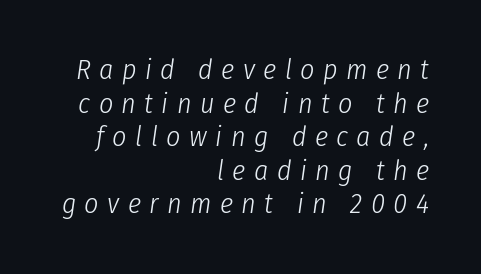
Q: Is the text bold? A: No.
Q: Is the text italic (slanted)? A: Yes, it leans right by about 8 degrees.
Q: Is the text underlined? A: No.
Q: How is the paragraph aligned? A: Right-aligned.
Q: Is the spacing between letters normal or unusually wide? A: Unusually wide.
Q: Width (condensed, normal, or wide)? A: Condensed.
Q: Stroke contrast? A: Low.
Q: x-height? A: Medium.
Q: Monospaced? A: No.
